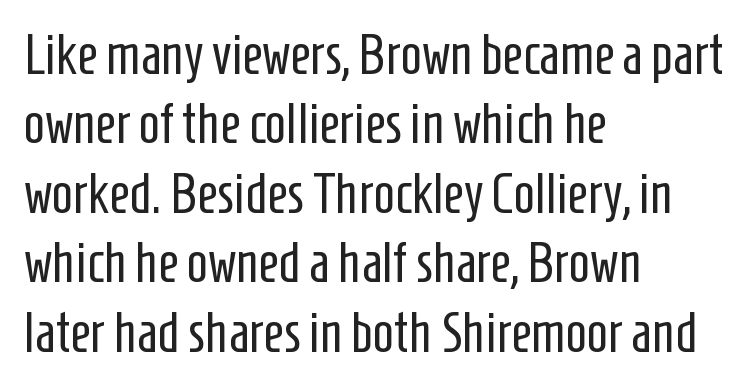
{"serif": "no", "italic": "no", "bold": "no", "weight": "regular", "width": "condensed", "stroke_contrast": "low", "x_height": "medium", "monospaced": "no", "underline": "no", "align": "left", "line_spacing_ratio": 1.24, "letter_spacing": "normal", "letter_spacing_em": 0.0, "glyph_px": 56}
